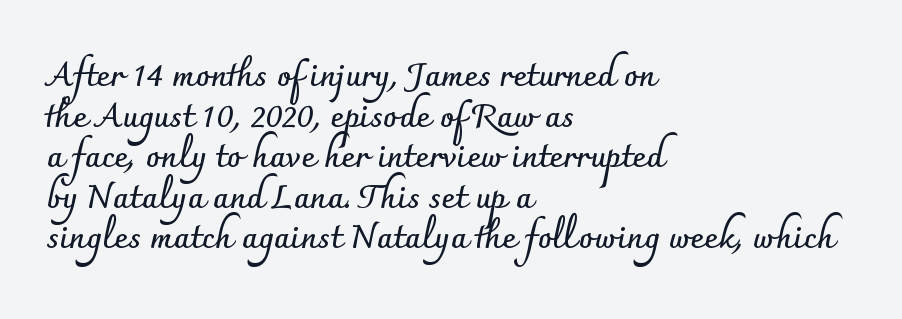
Compared with typical body copy, the letter spacing here is the same. Compared with an ordinary text face, these strokes are far heavier — a full bold. The letters advance in unequal steps, a hallmark of proportional type. A clean baseline with only descenders dipping below it. The rendering shows plain stroke endings on the letterforms — a sans-serif design.
